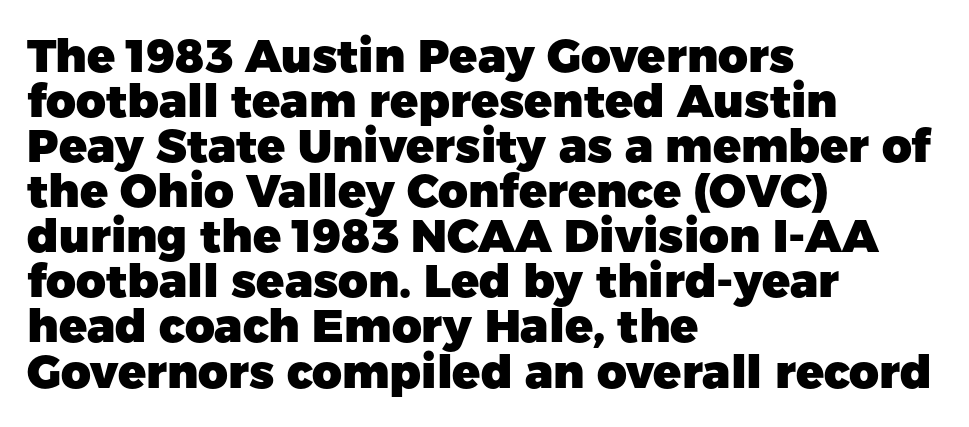
{"serif": "no", "italic": "no", "bold": "yes", "weight": "heavy", "width": "normal", "stroke_contrast": "low", "x_height": "medium", "monospaced": "no", "underline": "no", "align": "left", "line_spacing": "tight", "line_spacing_ratio": 0.98, "letter_spacing": "normal", "letter_spacing_em": 0.0, "glyph_px": 46}
